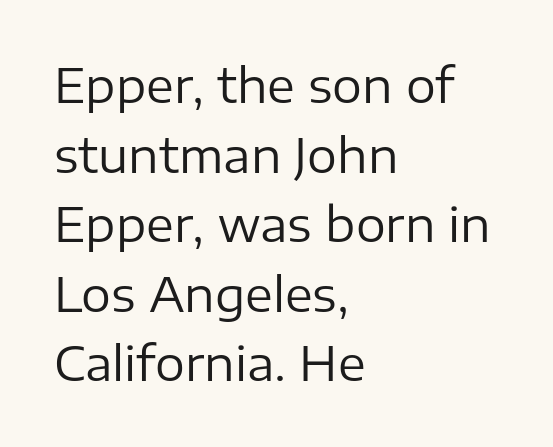
{"serif": "no", "italic": "no", "bold": "no", "weight": "regular", "width": "normal", "stroke_contrast": "low", "x_height": "medium", "monospaced": "no", "underline": "no", "align": "left", "line_spacing": "normal", "line_spacing_ratio": 1.48, "letter_spacing": "normal", "letter_spacing_em": 0.0, "glyph_px": 47}
